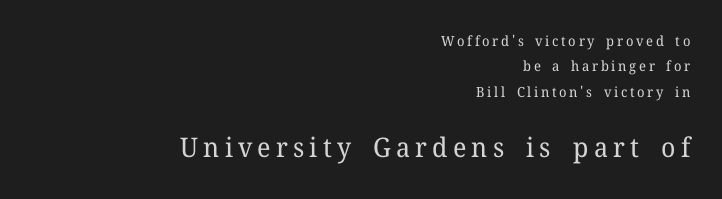
You can tell it's not italic because the verticals are truly vertical. Just letters on the line, the space beneath them empty. The setting favours the right margin, as signatures and pull-quotes sometimes do. Compare the two chunks: the lower has the greater cap height. Think standard paragraph weight, or any step lighter than that.
